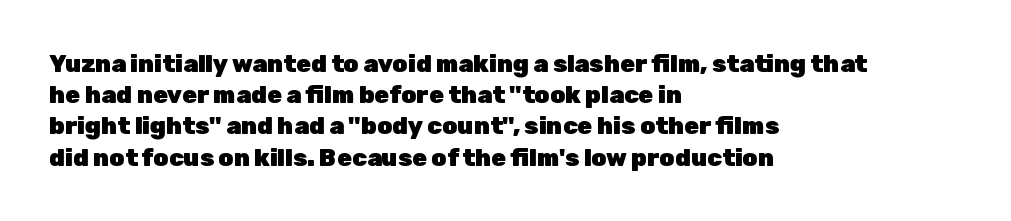
Every letter is thick-stroked: bold, no question. Line starts are locked; line ends wander. What's the leading like? Ordinary, nothing unusual. Glance below the letters and you will spot only blank space.
